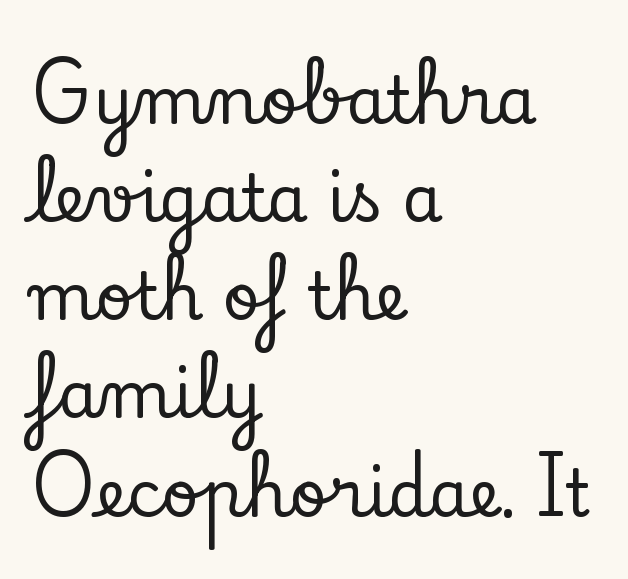
Q: Is the text italic (slanted)? A: No, it is upright.
Q: Is the text underlined? A: No.
Q: How is the paragraph aligned? A: Left-aligned.
Q: Is the spacing between letters normal or unusually wide? A: Normal.
Q: Is the spacing between lines tight, normal or loose? A: Normal.
Q: Width (condensed, normal, or wide)? A: Normal.
Q: Stroke contrast? A: Low.
Q: x-height? A: Small.
Q: Monospaced? A: No.
